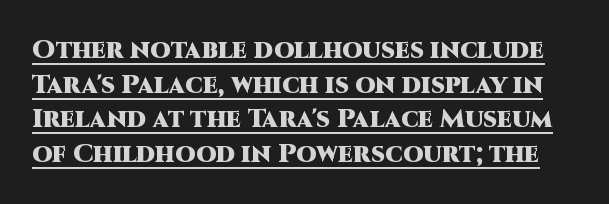
{"italic": "no", "bold": "yes", "underline": "yes", "line_spacing": "normal", "line_spacing_ratio": 1.33, "letter_spacing": "normal", "letter_spacing_em": 0.0, "glyph_px": 26}
